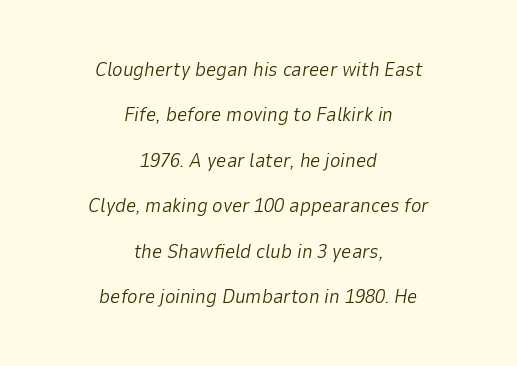
{"italic": "yes", "lean": "right", "slant_degrees": 9, "bold": "no", "underline": "no", "align": "center", "line_spacing": "loose", "line_spacing_ratio": 2.27, "letter_spacing": "normal", "letter_spacing_em": 0.0, "glyph_px": 20}
